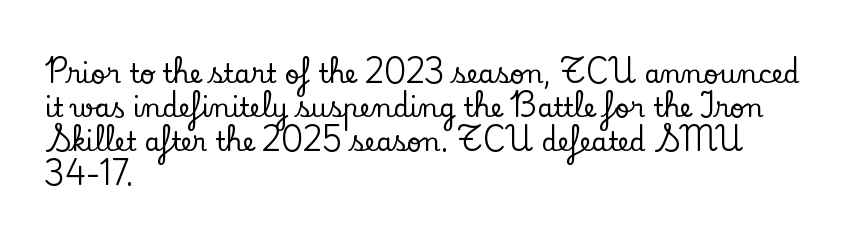
Q: Is the text italic (slanted)? A: No, it is upright.
Q: Is the text underlined? A: No.
Q: How is the paragraph aligned? A: Left-aligned.
Q: Is the spacing between letters normal or unusually wide? A: Normal.
Q: Is the spacing between lines tight, normal or loose? A: Normal.
